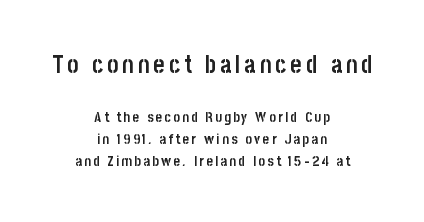
{"italic": "no", "bold": "yes", "underline": "no", "align": "center", "line_spacing": "normal", "line_spacing_ratio": 1.6, "larger_block": "first", "size_ratio": 1.71, "glyph_px": 24}
